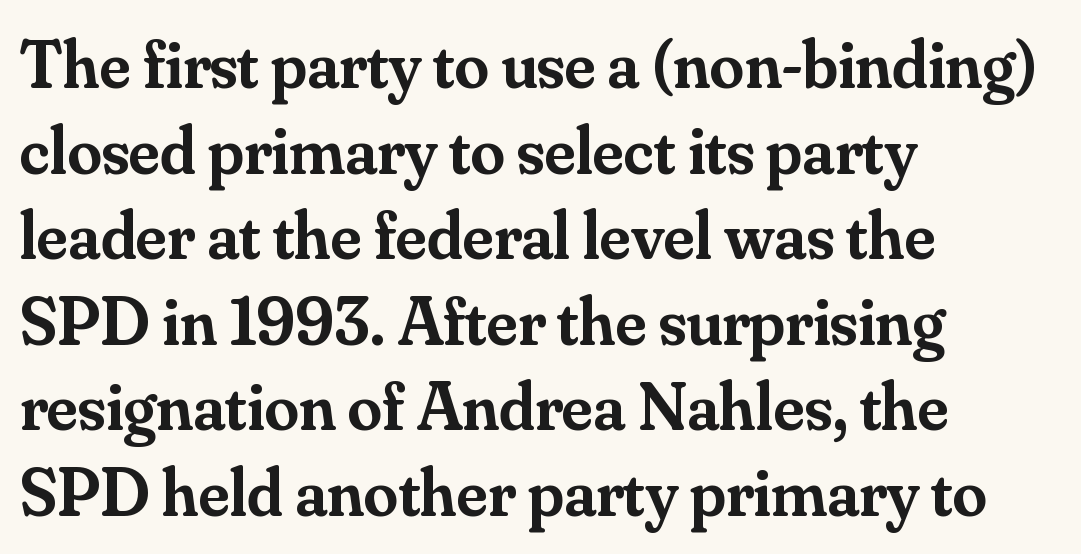
{"serif": "yes", "italic": "no", "bold": "semi", "weight": "semibold", "width": "normal", "stroke_contrast": "medium", "x_height": "small", "monospaced": "no", "underline": "no", "align": "left", "line_spacing_ratio": 1.24, "letter_spacing": "normal", "letter_spacing_em": 0.0, "glyph_px": 69}
